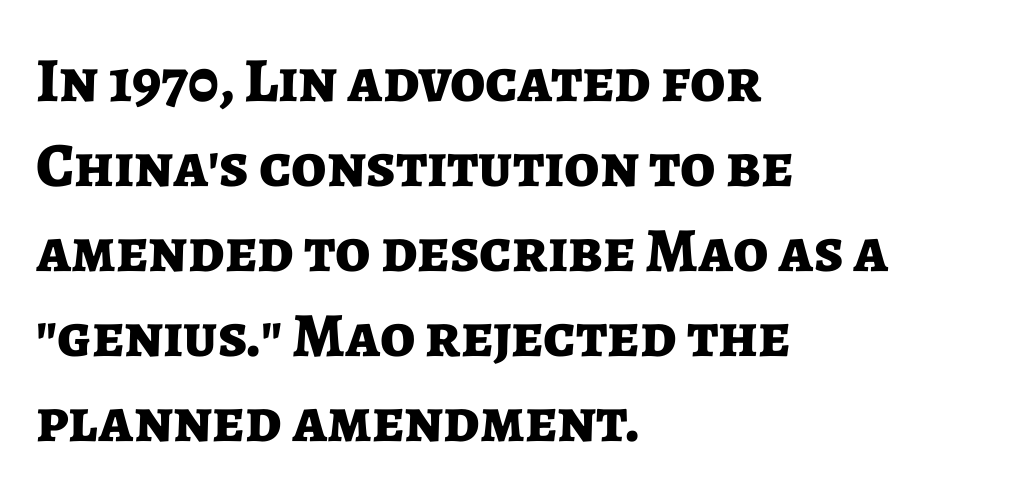
The image shows 63 px bold sans-serif type, upright; set left-aligned, normal line spacing (1.35x), normal letter spacing, not underlined; low stroke contrast and a medium x-height.
